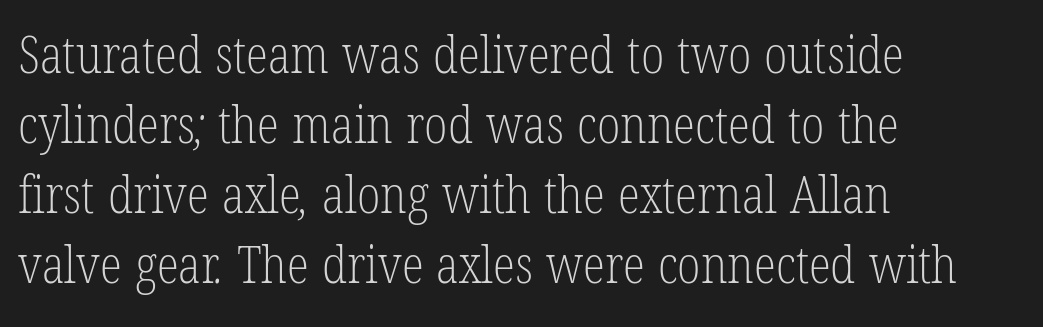
Layout note: lines flush left. Beneath every word, the page is bare. This is not heavy type; no bold has been used. Nothing unusual about the tracking: characters are spaced as the font intends.
